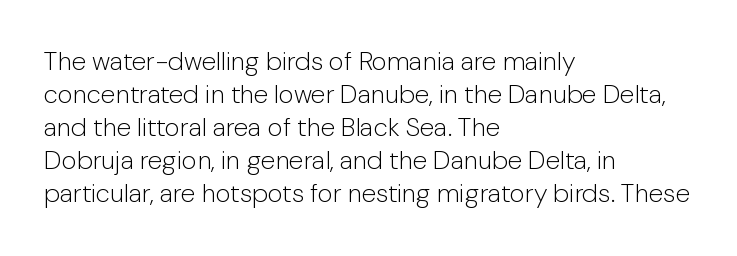
Q: Is the text bold? A: No.
Q: Is the text italic (slanted)? A: No, it is upright.
Q: Is the text underlined? A: No.
Q: How is the paragraph aligned? A: Left-aligned.
Q: Is the spacing between letters normal or unusually wide? A: Normal.
Q: Is the spacing between lines tight, normal or loose? A: Normal.
